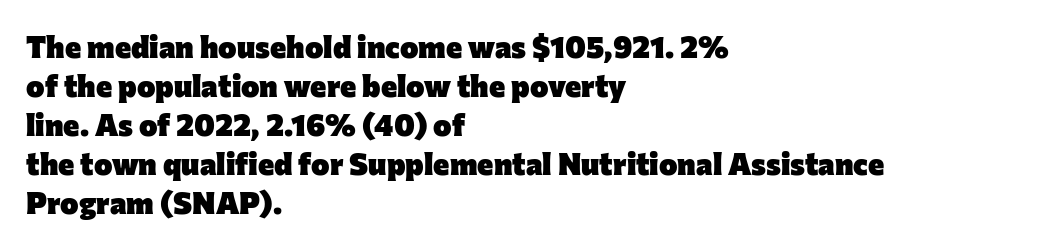
Letters rest on an invisible, unmarked baseline. If you drew a line through each stem, it would be perfectly vertical. The lines sit at an ordinary, default distance from one another. The font family rendered here belongs to the sans-serif group. Characters follow at the spacing the type designer built in. Which margin do the lines hug? The left one — the right edge is uneven.
